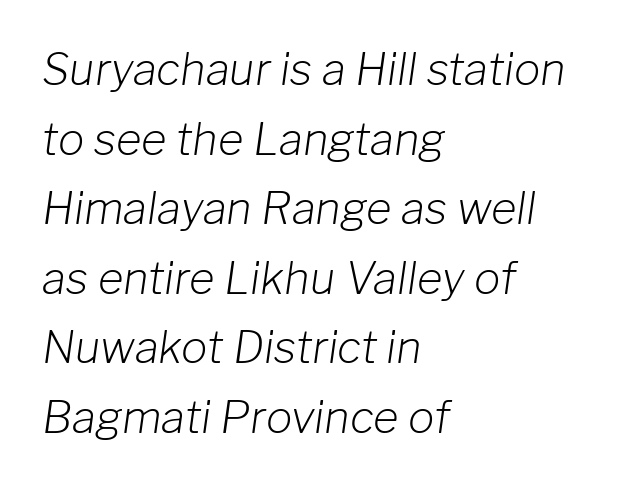
The image shows 44 px light type, italic (leaning right); set left-aligned, normal line spacing (1.58x), normal letter spacing, not underlined; low stroke contrast and a medium x-height.
